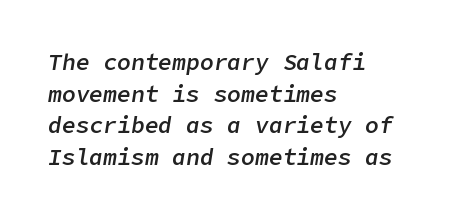
{"italic": "yes", "lean": "right", "slant_degrees": 9, "bold": "semi", "underline": "no", "align": "left", "line_spacing": "normal", "line_spacing_ratio": 1.37, "letter_spacing": "normal", "letter_spacing_em": 0.0, "glyph_px": 23}
